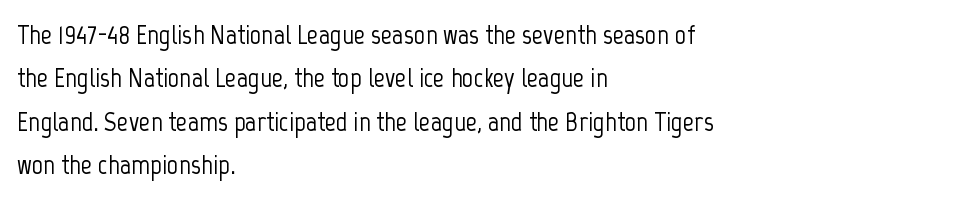
Q: Is the text italic (slanted)? A: No, it is upright.
Q: Is the typeface a serif or a sans-serif typeface? A: Sans-serif.
Q: Is the text underlined? A: No.
Q: How is the paragraph aligned? A: Left-aligned.
Q: Is the spacing between letters normal or unusually wide? A: Normal.
Q: Is the spacing between lines tight, normal or loose? A: Normal.
Q: Width (condensed, normal, or wide)? A: Condensed.
Q: Stroke contrast? A: Low.
Q: x-height? A: Medium.
Q: Monospaced? A: No.
